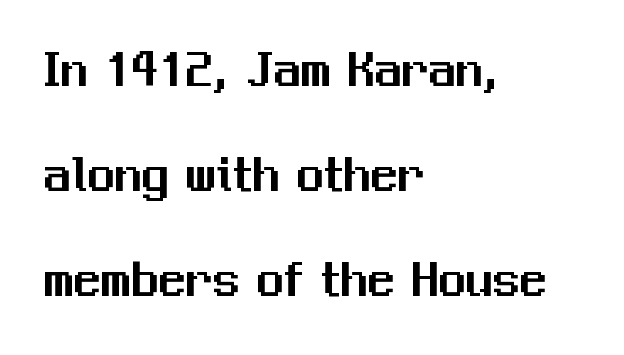
No feet cap the strokes, marking this as sans-serif type. You could call the tracking neutral — neither tight nor loose. Check under the words: just untouched page. If you drew a line through each stem, it would be perfectly vertical. Widely set lines give the paragraph a tall, airy silhouette.
